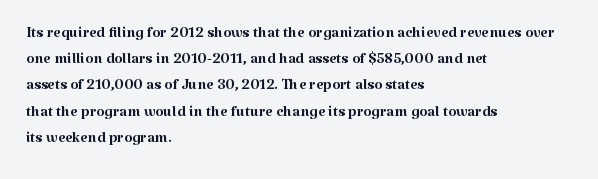
Q: Is the text bold? A: No.
Q: Is the text italic (slanted)? A: No, it is upright.
Q: Is the text underlined? A: No.
Q: How is the paragraph aligned? A: Left-aligned.
Q: Is the spacing between letters normal or unusually wide? A: Normal.
Q: Is the spacing between lines tight, normal or loose? A: Normal.
